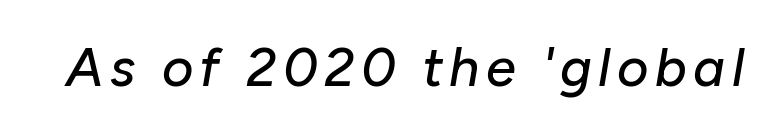
Q: Is the text italic (slanted)? A: Yes, it leans right by about 10 degrees.
Q: Is the text underlined? A: No.
Q: Width (condensed, normal, or wide)? A: Normal.
Q: Stroke contrast? A: Low.
Q: x-height? A: Medium.
Q: Monospaced? A: No.
